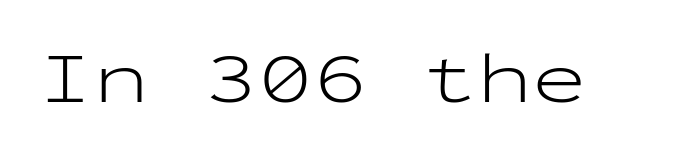
Q: Is the text bold? A: No.
Q: Is the text italic (slanted)? A: No, it is upright.
Q: Is the typeface a serif or a sans-serif typeface? A: Sans-serif.
Q: Is the text underlined? A: No.
Q: Is the spacing between letters normal or unusually wide? A: Normal.
Q: Width (condensed, normal, or wide)? A: Wide.
Q: Stroke contrast? A: Low.
Q: x-height? A: Medium.
Q: Monospaced? A: Yes.
